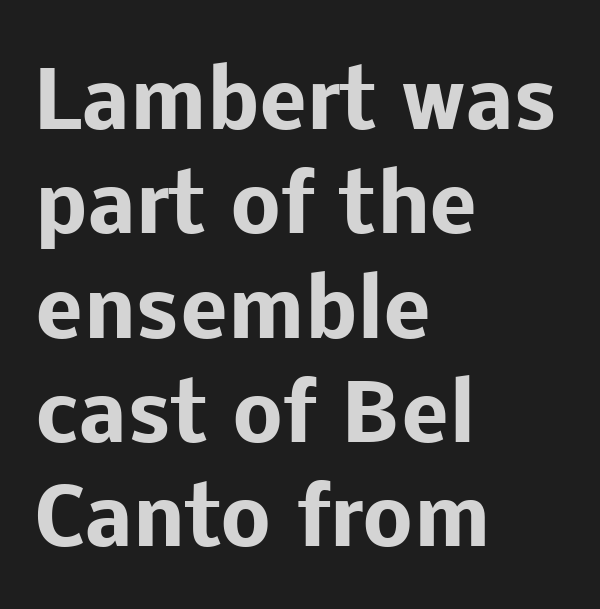
Character widths vary here, with narrow letters taking less room than wide ones. These lines carry a lot of weight — the face is fully bold. The letters stand straight up with perfectly vertical stems. Typeset ragged right — the left edge is the straight one. Unlike a traditional serif, this face leaves its strokes unadorned.
